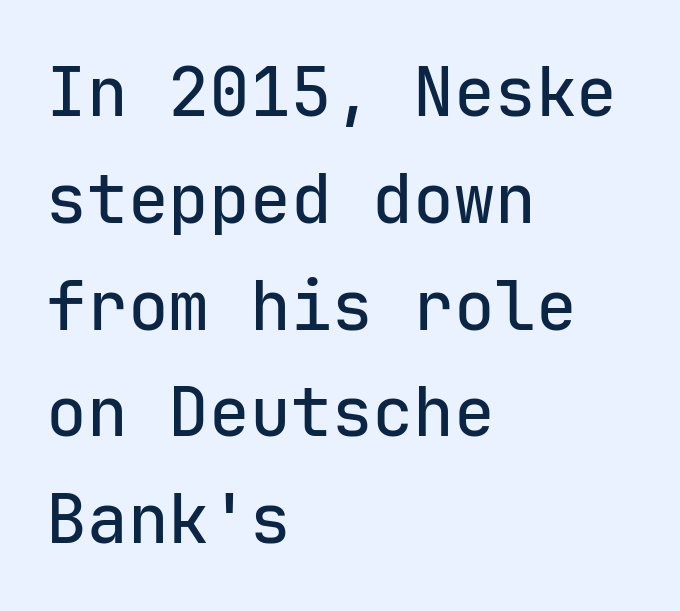
Q: Is the text italic (slanted)? A: No, it is upright.
Q: Is the typeface a serif or a sans-serif typeface? A: Sans-serif.
Q: Is the text underlined? A: No.
Q: How is the paragraph aligned? A: Left-aligned.
Q: Is the spacing between letters normal or unusually wide? A: Normal.
Q: Is the spacing between lines tight, normal or loose? A: Normal.
Q: Width (condensed, normal, or wide)? A: Normal.
Q: Stroke contrast? A: Low.
Q: x-height? A: Medium.
Q: Monospaced? A: Yes.
